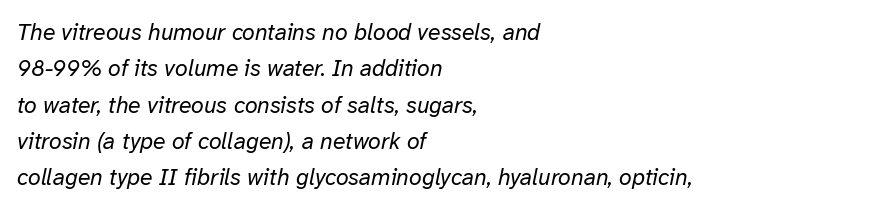
Only glyphs here, with clear space below each row. The cut favours lightness, reaching ordinary text weight at its darkest. Which margin do the lines hug? The left one — the right edge is uneven. The face used here is rendered with its standard letterfit.
